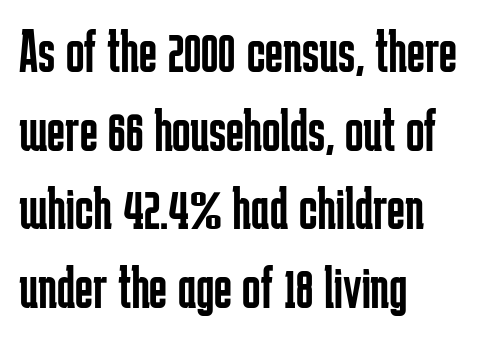
The image shows 61 px regular-weight, condensed sans-serif type, upright; set left-aligned, normal line spacing (1.29x), normal letter spacing, not underlined; low stroke contrast and a medium x-height.
